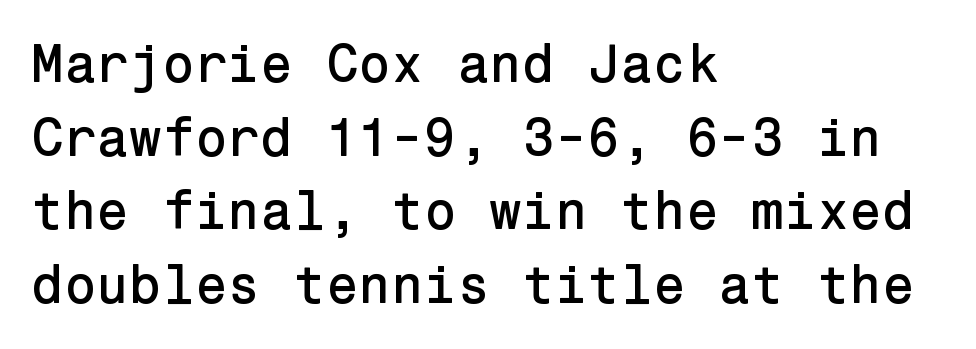
The image shows 53 px sans-serif type, upright; set left-aligned, normal line spacing (1.39x), normal letter spacing, not underlined; low stroke contrast and a medium x-height.
